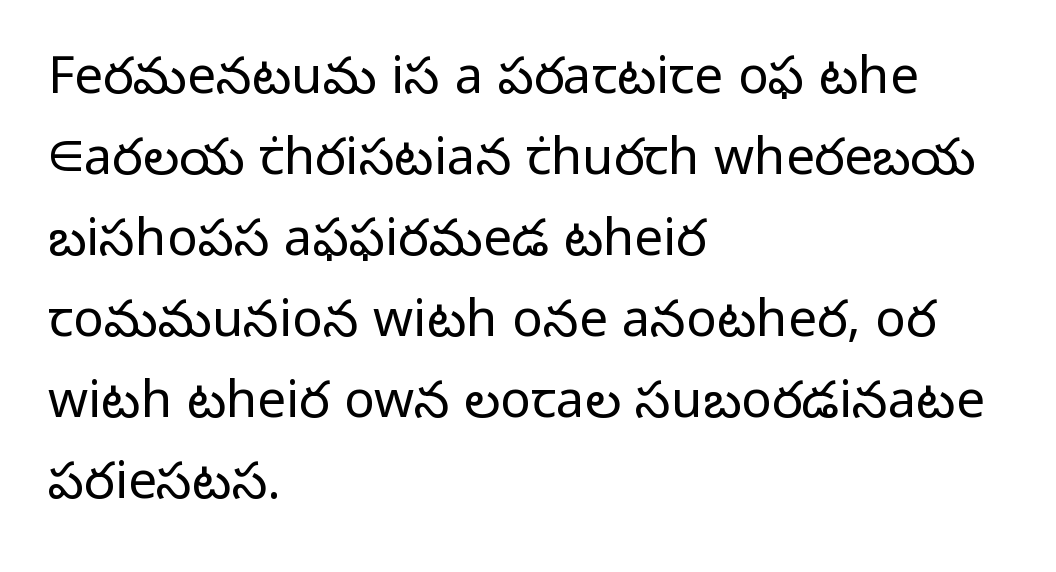
{"serif": "no", "italic": "no", "bold": "no", "weight": "light", "width": "normal", "stroke_contrast": "low", "x_height": "medium", "monospaced": "no", "underline": "no", "align": "left", "line_spacing": "normal", "line_spacing_ratio": 1.59, "letter_spacing": "normal", "letter_spacing_em": 0.0, "glyph_px": 51}
